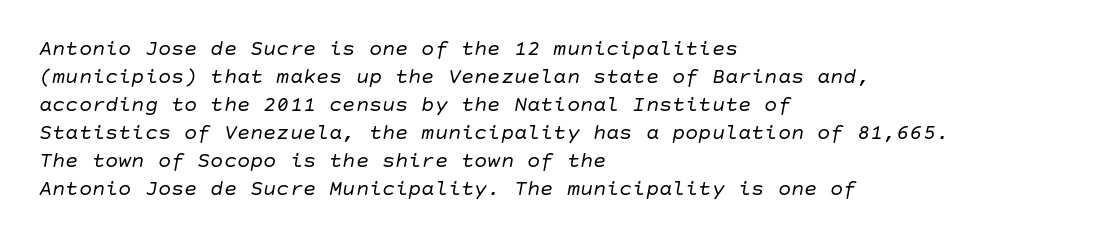
Q: Is the text bold? A: No.
Q: Is the text italic (slanted)? A: Yes, it leans right by about 10 degrees.
Q: Is the text underlined? A: No.
Q: How is the paragraph aligned? A: Left-aligned.
Q: Is the spacing between letters normal or unusually wide? A: Normal.
Q: Is the spacing between lines tight, normal or loose? A: Normal.
